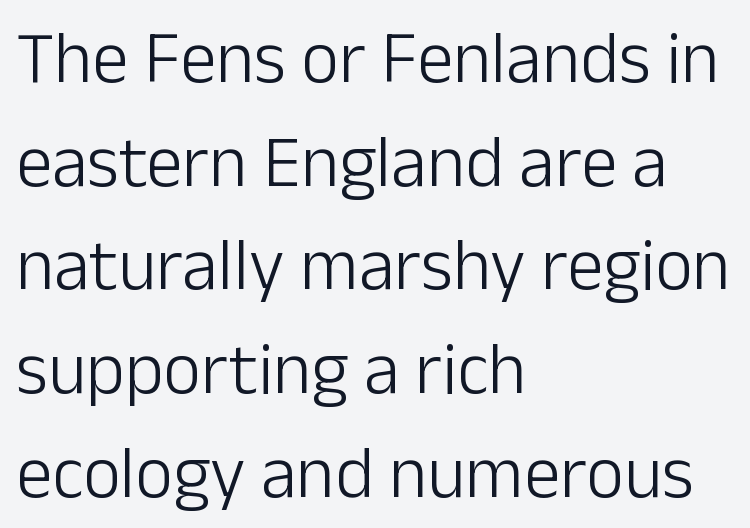
Q: Is the text bold? A: No.
Q: Is the text italic (slanted)? A: No, it is upright.
Q: Is the typeface a serif or a sans-serif typeface? A: Sans-serif.
Q: Is the text underlined? A: No.
Q: How is the paragraph aligned? A: Left-aligned.
Q: Is the spacing between letters normal or unusually wide? A: Normal.
Q: Is the spacing between lines tight, normal or loose? A: Normal.
Q: Width (condensed, normal, or wide)? A: Normal.
Q: Stroke contrast? A: Low.
Q: x-height? A: Medium.
Q: Monospaced? A: No.
